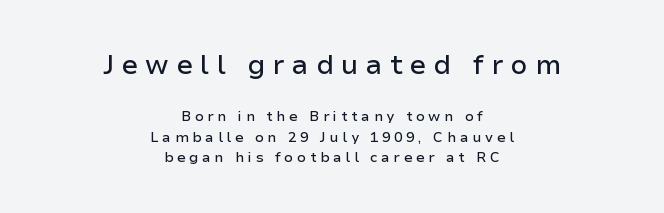
The image shows 27 px text type, upright; set centered, normal line spacing (1.44x), unusually wide letter spacing (+0.26 em), not underlined; the first (top) block is 1.93x larger.
